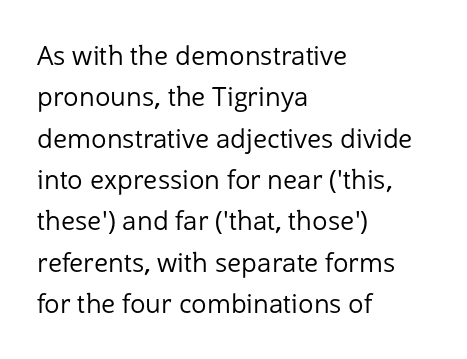
Q: Is the text bold? A: No.
Q: Is the text italic (slanted)? A: No, it is upright.
Q: Is the text underlined? A: No.
Q: How is the paragraph aligned? A: Left-aligned.
Q: Is the spacing between letters normal or unusually wide? A: Normal.
Q: Is the spacing between lines tight, normal or loose? A: Normal.
